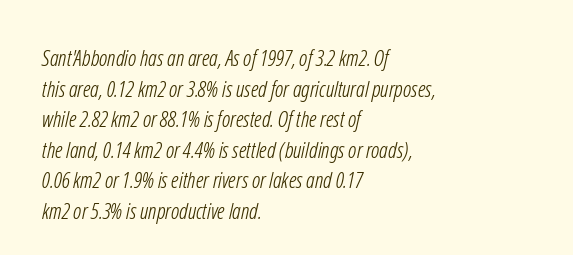
The image shows 22 px text type; set left-aligned, normal line spacing (1.39x), normal letter spacing, not underlined.
